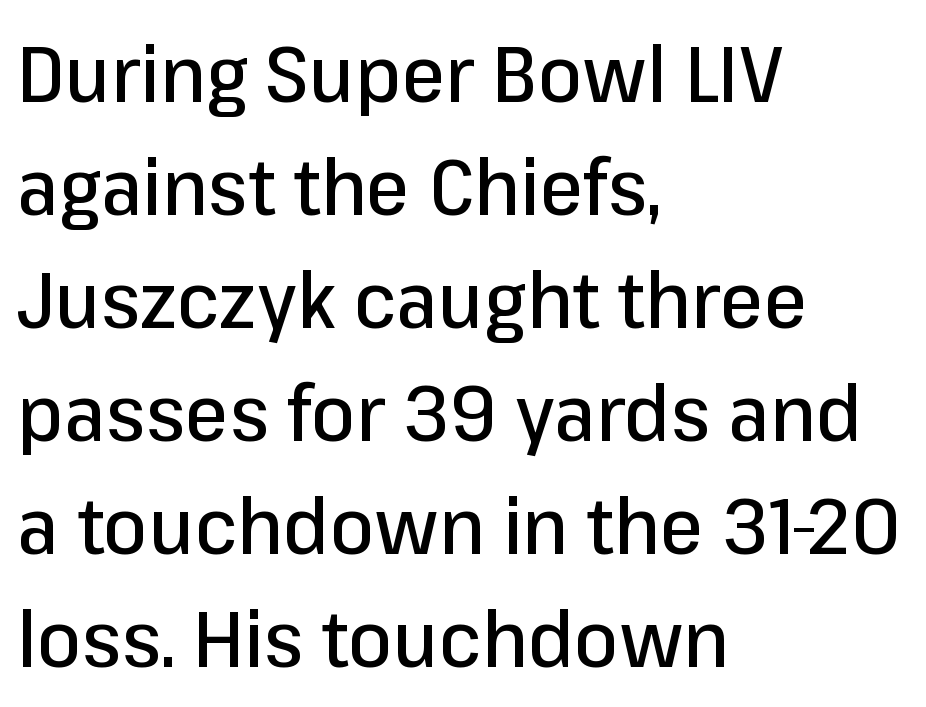
Each letter keeps its own natural width here, so spacing adapts to shape. This rendering leaves character spacing at its baseline value. The setting favours the left margin, as ordinary paragraphs usually do. These lines were composed using upright roman letters. Vertically, the passage feels balanced, rows spaced as you'd expect.
